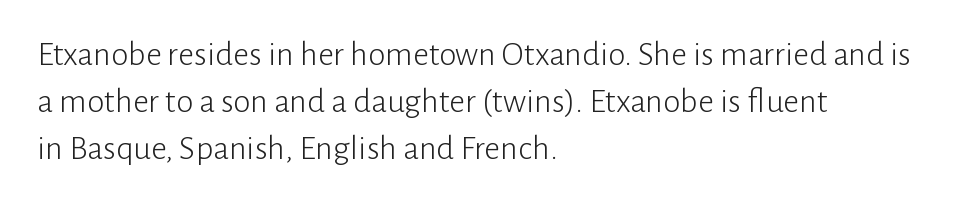
The image shows 35 px light sans-serif type, upright; set left-aligned, normal line spacing (1.35x), normal letter spacing, not underlined; low stroke contrast and a medium x-height.
